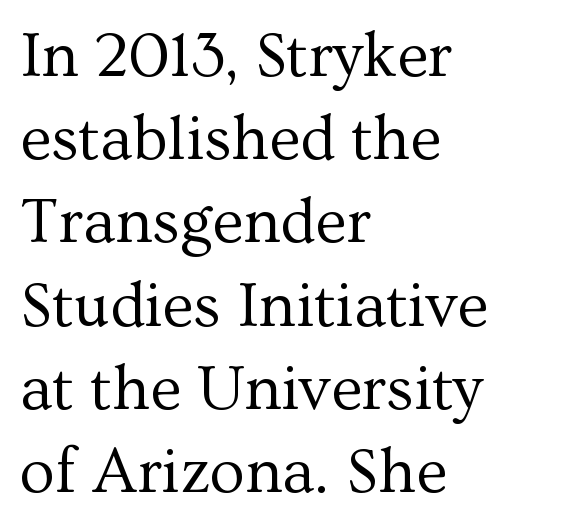
{"serif": "yes", "italic": "no", "bold": "no", "weight": "regular", "width": "normal", "stroke_contrast": "medium", "x_height": "medium", "monospaced": "no", "underline": "no", "align": "left", "line_spacing": "normal", "line_spacing_ratio": 1.3, "letter_spacing": "normal", "letter_spacing_em": 0.0, "glyph_px": 64}
